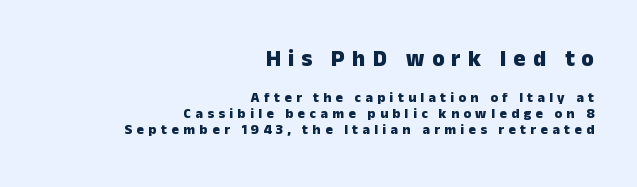
{"italic": "no", "bold": "yes", "underline": "no", "align": "right", "line_spacing": "tight", "line_spacing_ratio": 1.14, "letter_spacing": "wide", "letter_spacing_em": 0.31, "larger_block": "first", "size_ratio": 1.64, "glyph_px": 23}
